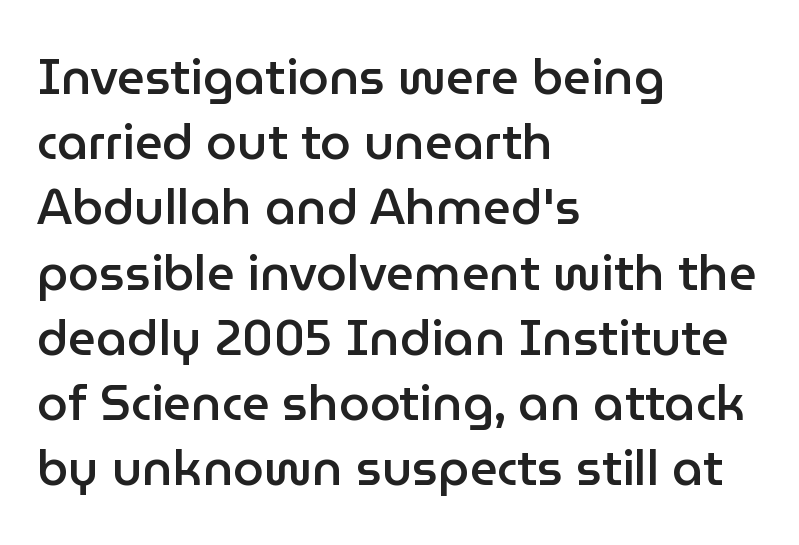
Letterform terminals end flat and unadorned throughout the passage. The letters sit at their default tracking, neither squeezed nor spread. Moderately thickened strokes mark this as semibold type. The lettering holds an erect, upright posture throughout.
